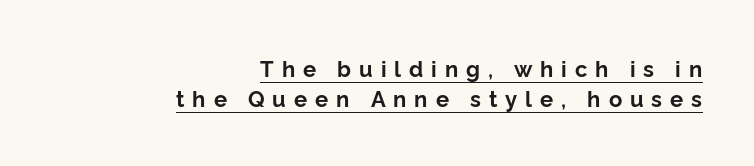
Q: Is the text bold? A: Yes.
Q: Is the text italic (slanted)? A: No, it is upright.
Q: Is the text underlined? A: Yes.
Q: How is the paragraph aligned? A: Right-aligned.
Q: Is the spacing between letters normal or unusually wide? A: Unusually wide.
Q: Is the spacing between lines tight, normal or loose? A: Normal.
